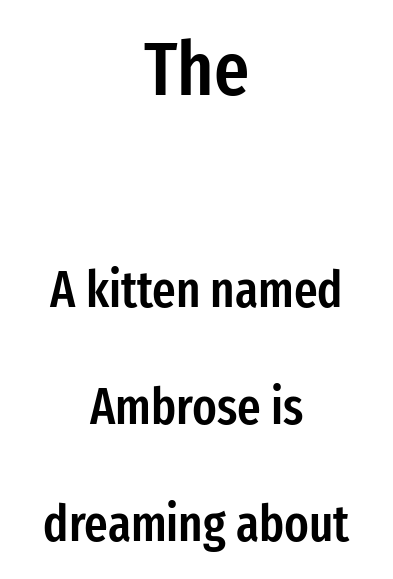
Q: Is the text bold? A: Semi-bold.
Q: Is the text italic (slanted)? A: No, it is upright.
Q: Is the typeface a serif or a sans-serif typeface? A: Sans-serif.
Q: Is the text underlined? A: No.
Q: How is the paragraph aligned? A: Centered.
Q: Is the spacing between letters normal or unusually wide? A: Normal.
Q: Is the spacing between lines tight, normal or loose? A: Loose.
Q: Which block of text is set in a larger size, the first (top) or the second (bottom)? A: The first (top) one.
Q: Width (condensed, normal, or wide)? A: Condensed.
Q: Stroke contrast? A: Low.
Q: x-height? A: Medium.
Q: Monospaced? A: No.
